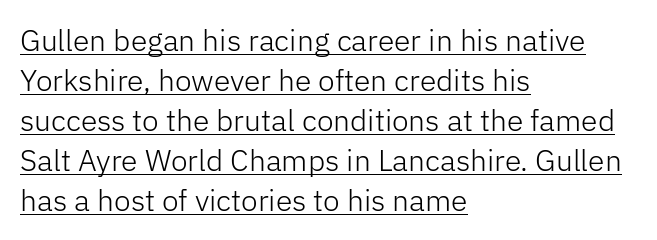
{"serif": "no", "italic": "no", "bold": "no", "weight": "light", "width": "normal", "stroke_contrast": "low", "x_height": "medium", "monospaced": "no", "underline": "yes", "align": "left", "line_spacing": "normal", "line_spacing_ratio": 1.33, "letter_spacing": "normal", "letter_spacing_em": 0.0, "glyph_px": 30}
